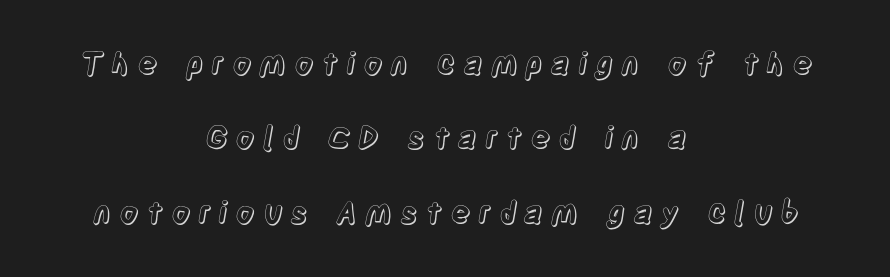
The image shows 30 px condensed type; set centered, loose line spacing (2.48x), unusually wide letter spacing (+0.25 em), not underlined; a large x-height.
